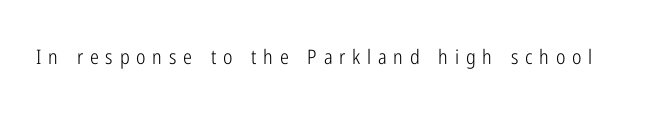
{"italic": "no", "bold": "no", "underline": "no", "letter_spacing": "wide", "letter_spacing_em": 0.34, "glyph_px": 20}
